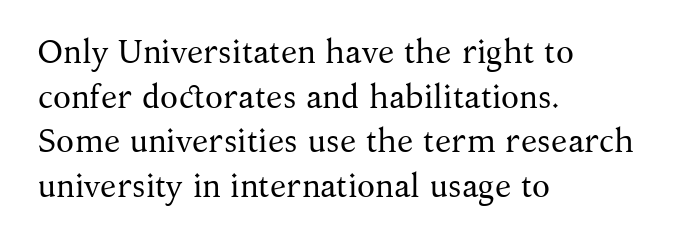
{"serif": "yes", "italic": "no", "bold": "no", "weight": "regular", "width": "normal", "stroke_contrast": "medium", "x_height": "medium", "monospaced": "no", "underline": "no", "align": "left", "line_spacing": "normal", "line_spacing_ratio": 1.35, "letter_spacing": "normal", "letter_spacing_em": 0.0, "glyph_px": 33}
